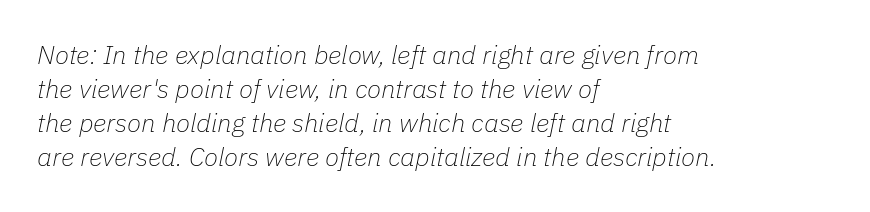
Any mark beneath the type? The region is blank. Typeset ragged right — the left edge is the straight one. The typeface has the unassuming heft of standard copy or less. Regular leading. The letters sit at their default tracking, neither squeezed nor spread. Every character sits at an angle, as italics do.
